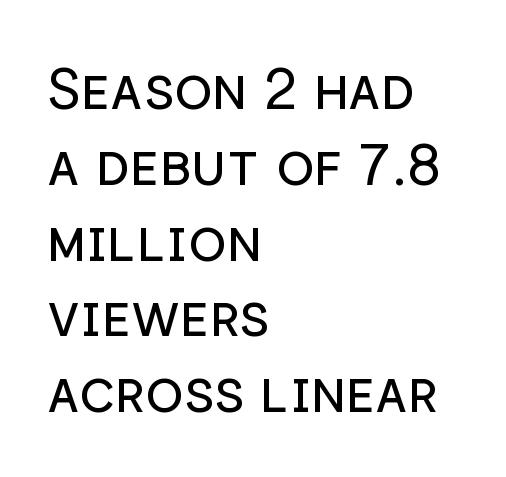
Each row of text sits above clean, open space. Where is the straight margin? On the left. This rendering employs a face without finishing strokes, i.e., a sans-serif. Spacing verdict: proportional, widths tailored to each character. Stems and bowls with no extra thickness — not bold.
